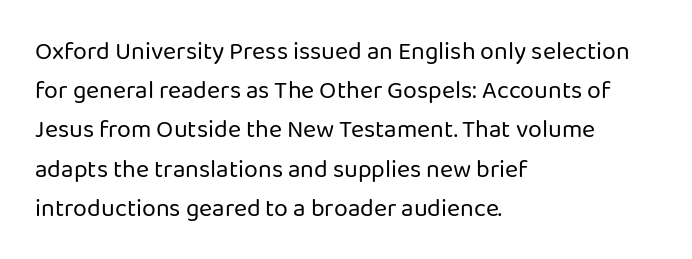
Q: Is the text bold? A: No.
Q: Is the text italic (slanted)? A: No, it is upright.
Q: Is the text underlined? A: No.
Q: How is the paragraph aligned? A: Left-aligned.
Q: Is the spacing between letters normal or unusually wide? A: Normal.
Q: Is the spacing between lines tight, normal or loose? A: Normal.
